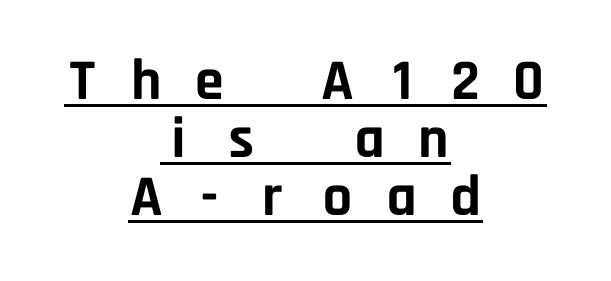
The image shows 58 px bold sans-serif type, upright, monospaced; set centered, tight line spacing (1.0x), unusually wide letter spacing (+0.5 em), underlined; low stroke contrast and a large x-height.
